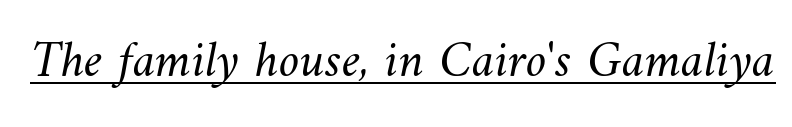
Q: Is the text bold? A: No.
Q: Is the text underlined? A: Yes.
Q: Is the spacing between letters normal or unusually wide? A: Normal.
Q: Width (condensed, normal, or wide)? A: Normal.
Q: Stroke contrast? A: Medium.
Q: x-height? A: Small.
Q: Monospaced? A: No.
